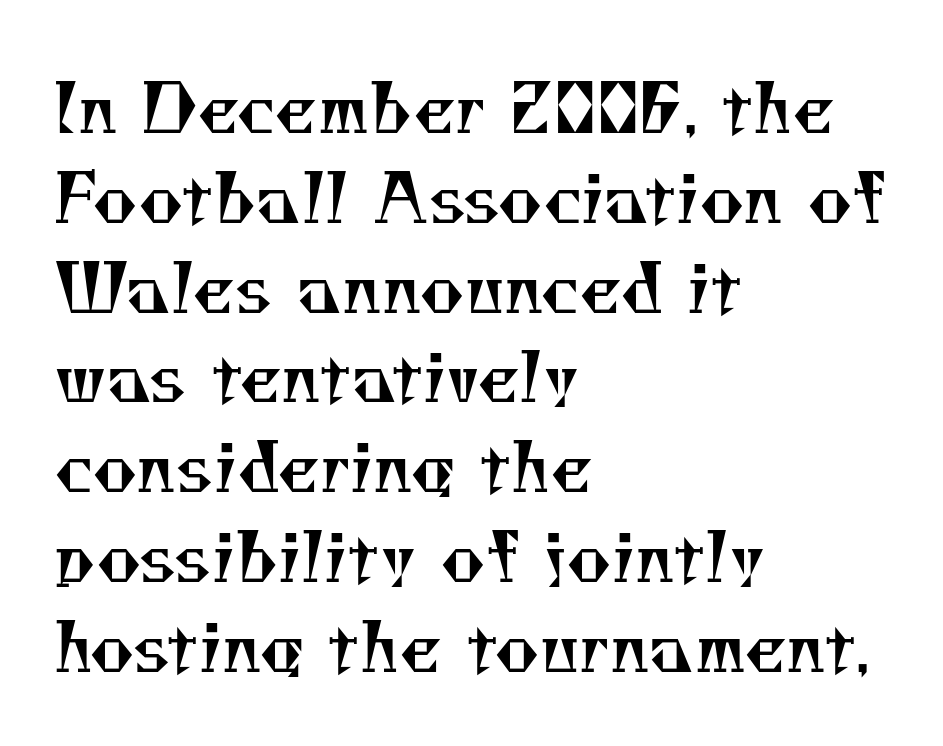
Q: Is the text bold? A: No.
Q: Is the typeface a serif or a sans-serif typeface? A: Serif.
Q: Is the text underlined? A: No.
Q: How is the paragraph aligned? A: Left-aligned.
Q: Is the spacing between letters normal or unusually wide? A: Normal.
Q: Is the spacing between lines tight, normal or loose? A: Normal.
Q: Width (condensed, normal, or wide)? A: Normal.
Q: Stroke contrast? A: Medium.
Q: x-height? A: Small.
Q: Monospaced? A: No.
